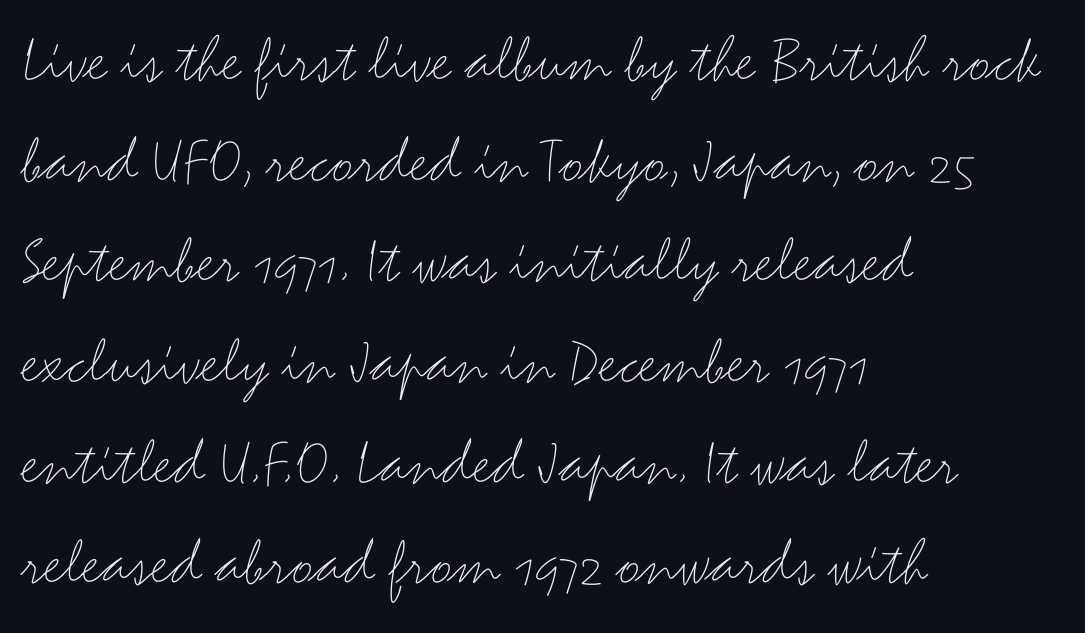
{"serif": "no", "bold": "no", "weight": "thin", "width": "wide", "stroke_contrast": "medium", "x_height": "small", "monospaced": "no", "underline": "no", "align": "left", "line_spacing": "normal", "line_spacing_ratio": 1.48, "letter_spacing": "normal", "letter_spacing_em": 0.0, "glyph_px": 68}
